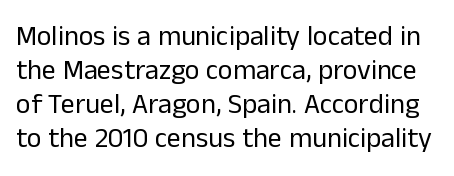
Q: Is the text bold? A: No.
Q: Is the text italic (slanted)? A: No, it is upright.
Q: Is the typeface a serif or a sans-serif typeface? A: Sans-serif.
Q: Is the text underlined? A: No.
Q: Is the spacing between letters normal or unusually wide? A: Normal.
Q: Width (condensed, normal, or wide)? A: Normal.
Q: Stroke contrast? A: Low.
Q: x-height? A: Medium.
Q: Monospaced? A: No.
